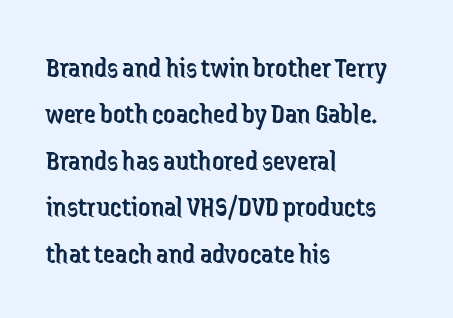
The image shows 30 px regular-weight, condensed sans-serif type, upright; set left-aligned, normal line spacing (1.55x), normal letter spacing, not underlined; low stroke contrast and a medium x-height.
